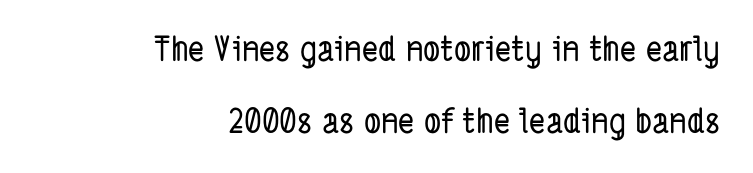
The image shows 34 px condensed sans-serif type; set right-aligned, loose line spacing (2.11x), normal letter spacing, not underlined; low stroke contrast and a medium x-height.
